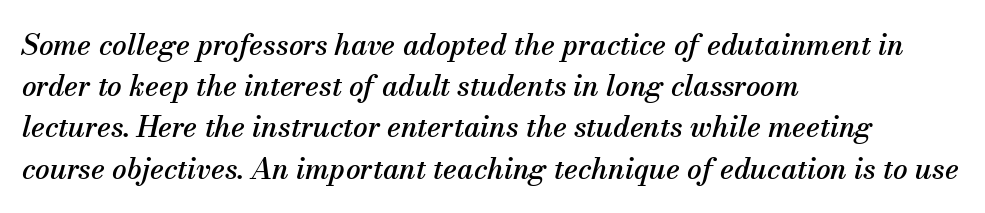
The image shows 29 px serif type, italic (leaning right); set left-aligned, normal line spacing (1.42x), normal letter spacing, not underlined; medium stroke contrast and a small x-height.
